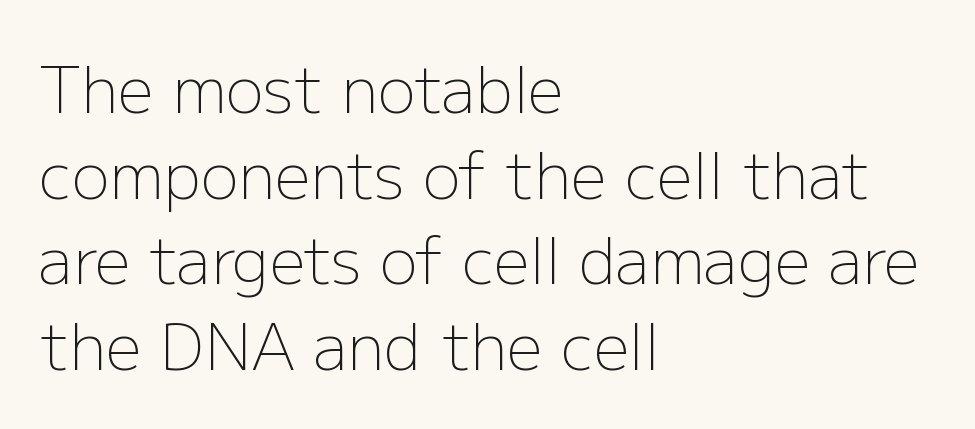
A typesetter would call this proportional, since set widths differ per character. Nobody touched the tracking dial on this one. This sample is left-justified, so line endings fall wherever the words run out. These glyphs show unthickened strokes, regular width or finer. Baseline-to-baseline distance is the conventional proportion of letter height. The letters stand straight up with perfectly vertical stems.
